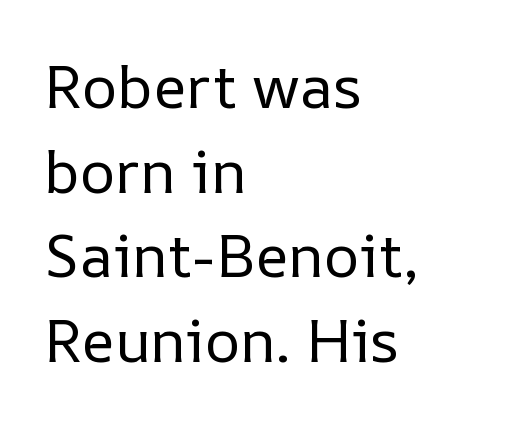
These lines are set flush left with a ragged right edge. The passage shown is typed in a proportional face where columns would drift. These lines sit exactly where default settings would place them. The strokes are not fattened; the text isn't bold.
